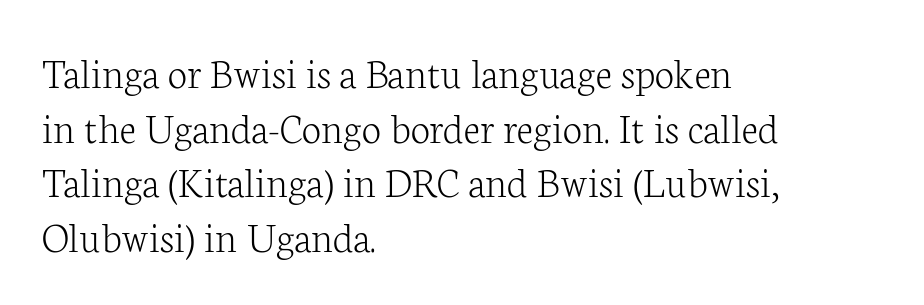
These lines stack with their left ends in a neat column. Spacing verdict: proportional, widths tailored to each character. Check under the words: just untouched page. The designer went with a serif here, giving each stem small feet. The characters are drawn with everyday or finer stroke widths. A roman cut, with each character standing at attention.
